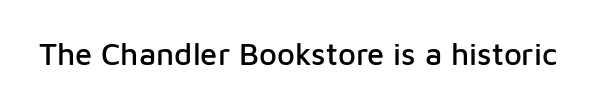
The image shows 31 px sans-serif type, upright; set normal letter spacing, not underlined; low stroke contrast and a medium x-height.
